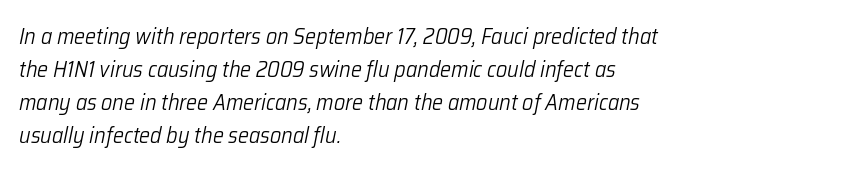
Q: Is the text bold? A: No.
Q: Is the text italic (slanted)? A: Yes, it leans right by about 12 degrees.
Q: Is the text underlined? A: No.
Q: How is the paragraph aligned? A: Left-aligned.
Q: Is the spacing between letters normal or unusually wide? A: Normal.
Q: Is the spacing between lines tight, normal or loose? A: Normal.
